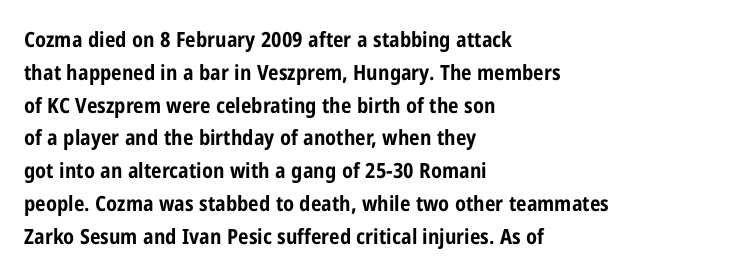
{"italic": "no", "bold": "yes", "underline": "no", "align": "left", "line_spacing": "normal", "line_spacing_ratio": 1.56, "letter_spacing": "normal", "letter_spacing_em": 0.0, "glyph_px": 21}
